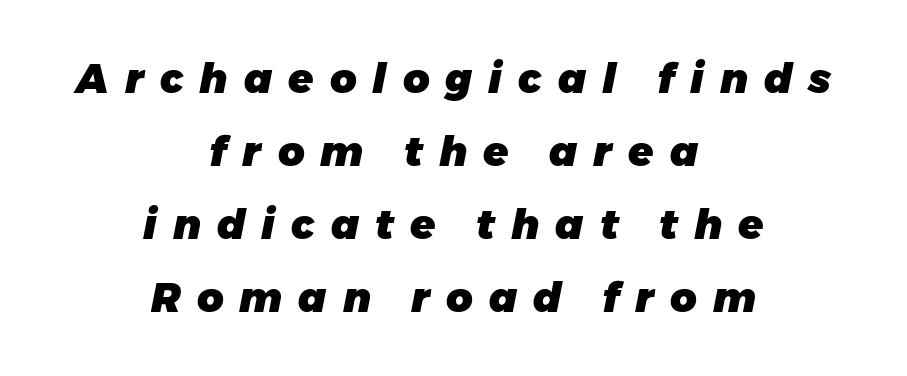
{"italic": "yes", "lean": "right", "slant_degrees": 11, "bold": "yes", "weight": "heavy", "width": "normal", "stroke_contrast": "low", "x_height": "medium", "monospaced": "no", "underline": "no", "align": "center", "line_spacing_ratio": 1.78, "letter_spacing": "wide", "letter_spacing_em": 0.39, "glyph_px": 41}
